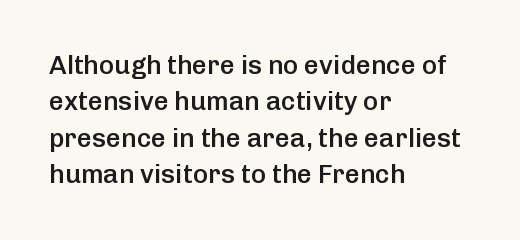
{"italic": "no", "bold": "semi", "underline": "no", "align": "left", "line_spacing": "normal", "line_spacing_ratio": 1.4, "letter_spacing": "normal", "letter_spacing_em": 0.0, "glyph_px": 26}
